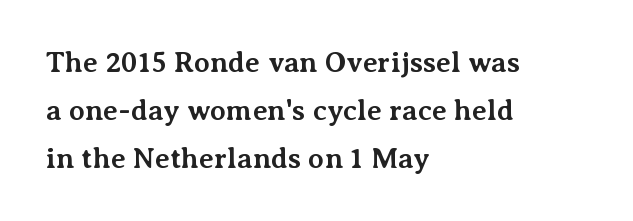
Italic? Not at all — the glyphs are vertical. Is this a fixed-width face? No — the glyphs have proportional, varying widths. Vertical spacing — default. Caption: standard tracking, unaltered. The rendering anchors every line to the left-hand side.
